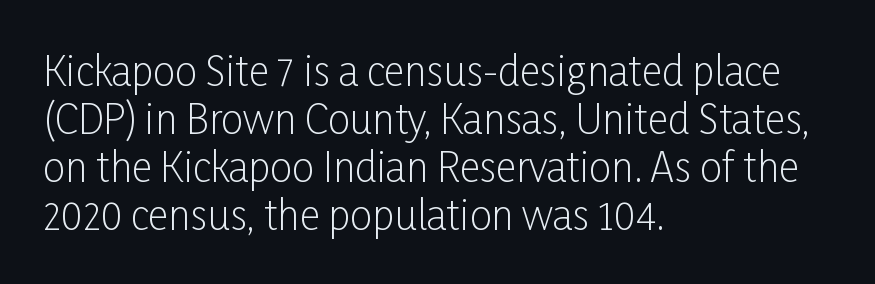
Q: Is the text bold? A: No.
Q: Is the text italic (slanted)? A: No, it is upright.
Q: Is the typeface a serif or a sans-serif typeface? A: Sans-serif.
Q: Is the text underlined? A: No.
Q: How is the paragraph aligned? A: Left-aligned.
Q: Is the spacing between letters normal or unusually wide? A: Normal.
Q: Width (condensed, normal, or wide)? A: Condensed.
Q: Stroke contrast? A: Low.
Q: x-height? A: Medium.
Q: Monospaced? A: No.
